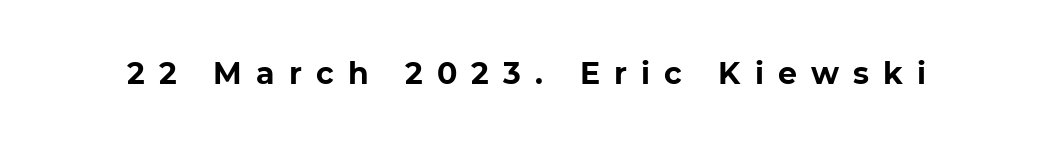
This sample has the flowing, uneven cadence of proportional lettering. Characters remain perfectly vertical along every line. Heavy, bold letterforms. The words here are not underlined.
